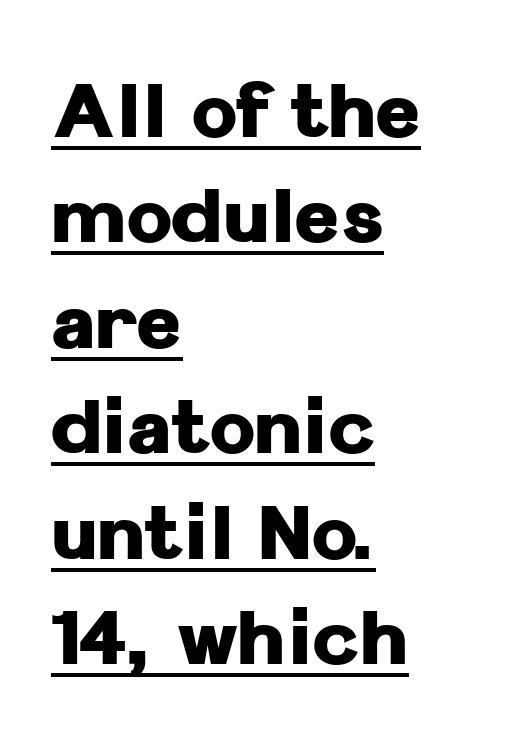
{"serif": "no", "italic": "no", "bold": "yes", "weight": "heavy", "width": "normal", "stroke_contrast": "low", "x_height": "medium", "monospaced": "no", "underline": "yes", "align": "left", "line_spacing": "normal", "line_spacing_ratio": 1.37, "letter_spacing": "normal", "letter_spacing_em": 0.0, "glyph_px": 77}
